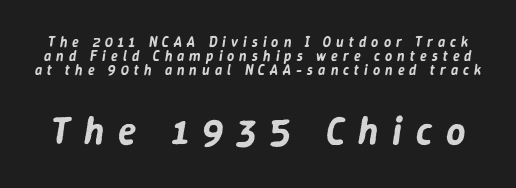
Q: Is the text italic (slanted)? A: Yes, it leans right by about 9 degrees.
Q: Is the text underlined? A: No.
Q: Is the spacing between letters normal or unusually wide? A: Unusually wide.
Q: Is the spacing between lines tight, normal or loose? A: Tight.
Q: Which block of text is set in a larger size, the first (top) or the second (bottom)? A: The second (bottom) one.
Q: Width (condensed, normal, or wide)? A: Normal.
Q: Stroke contrast? A: Low.
Q: x-height? A: Medium.
Q: Monospaced? A: No.
